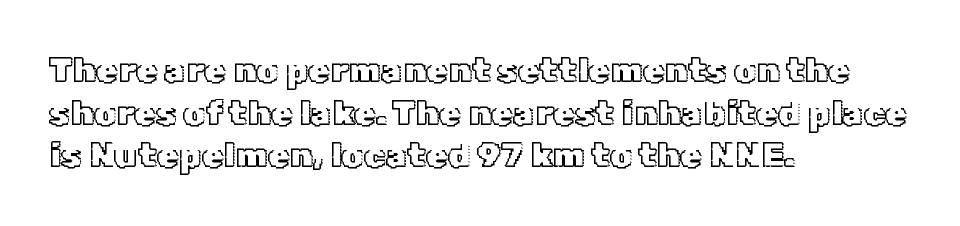
Q: Is the text italic (slanted)? A: No, it is upright.
Q: Is the text underlined? A: No.
Q: How is the paragraph aligned? A: Left-aligned.
Q: Is the spacing between letters normal or unusually wide? A: Normal.
Q: Width (condensed, normal, or wide)? A: Normal.
Q: x-height? A: Medium.
Q: Monospaced? A: No.
